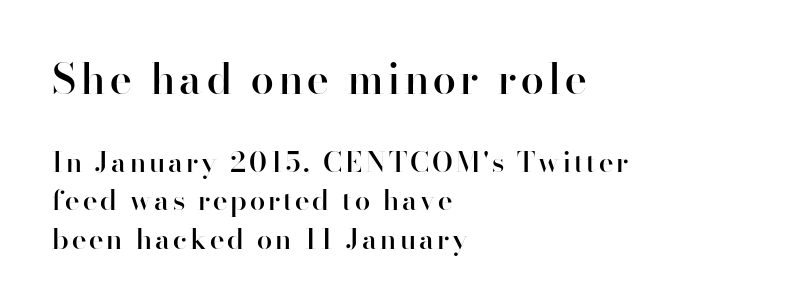
The image shows 42 px semibold sans-serif type, upright; set left-aligned, normal line spacing (1.38x), not underlined; the first (top) block is 1.5x larger; high stroke contrast and a small x-height.
